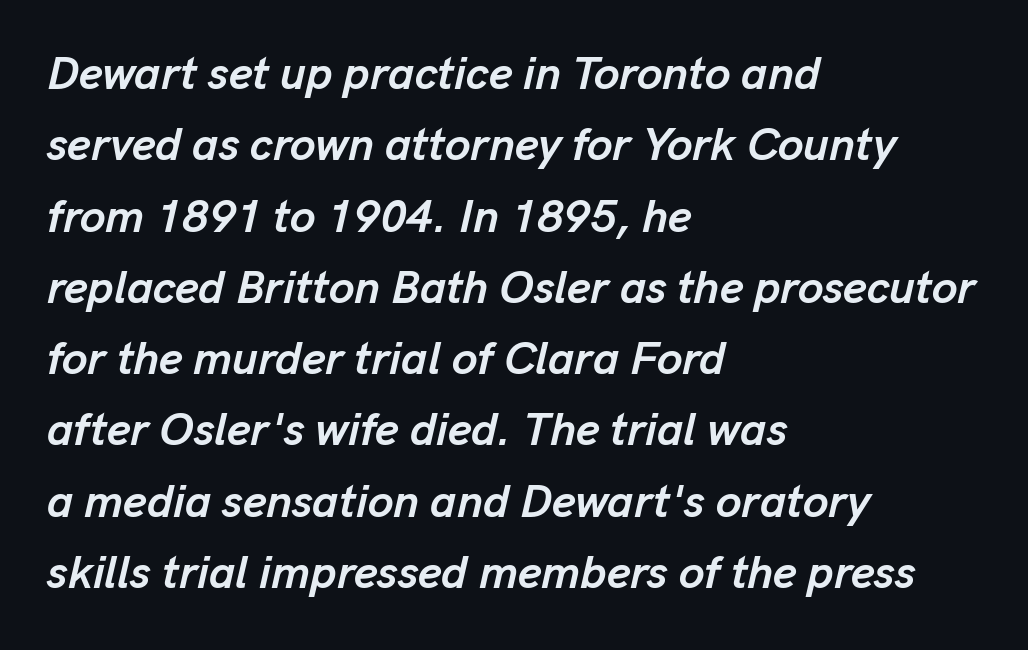
The image shows 46 px semibold type, italic (leaning right); set left-aligned, normal line spacing (1.55x), normal letter spacing, not underlined; low stroke contrast and a medium x-height.
